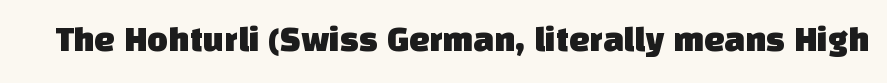
{"serif": "no", "width": "normal", "stroke_contrast": "low", "x_height": "large", "monospaced": "no", "underline": "no", "letter_spacing": "normal", "letter_spacing_em": 0.0, "glyph_px": 36}
